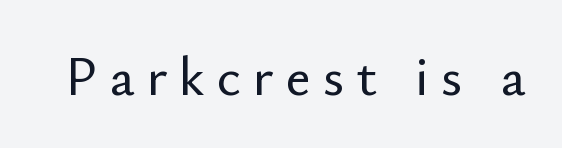
The image shows 55 px sans-serif type, upright; set unusually wide letter spacing (+0.22 em), not underlined; low stroke contrast and a small x-height.
